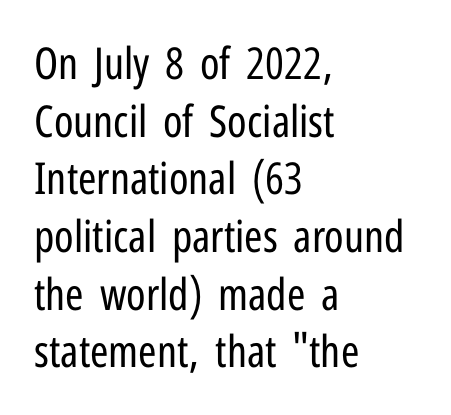
{"serif": "no", "italic": "no", "bold": "no", "weight": "regular", "width": "condensed", "stroke_contrast": "low", "x_height": "medium", "monospaced": "no", "underline": "no", "align": "left", "line_spacing": "normal", "line_spacing_ratio": 1.31, "letter_spacing": "normal", "letter_spacing_em": 0.0, "glyph_px": 44}
